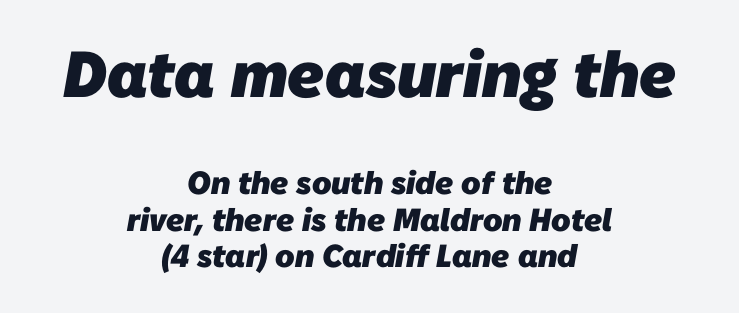
{"serif": "no", "bold": "yes", "weight": "heavy", "width": "normal", "stroke_contrast": "low", "x_height": "medium", "monospaced": "no", "underline": "no", "align": "center", "line_spacing": "tight", "line_spacing_ratio": 1.15, "letter_spacing": "normal", "letter_spacing_em": 0.0, "larger_block": "first", "size_ratio": 2.03, "glyph_px": 65}
